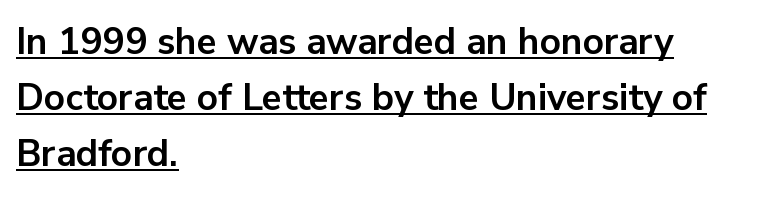
Standard letterfit; no display-style spreading of the glyphs. These lines are rendered in a variable-pitch font. The lettering holds an erect, upright posture throughout. The rendering anchors every line to the left-hand side. I'd call this a sans setting — the letters go barefoot. How would I describe the line gaps? Plain and ordinary.
